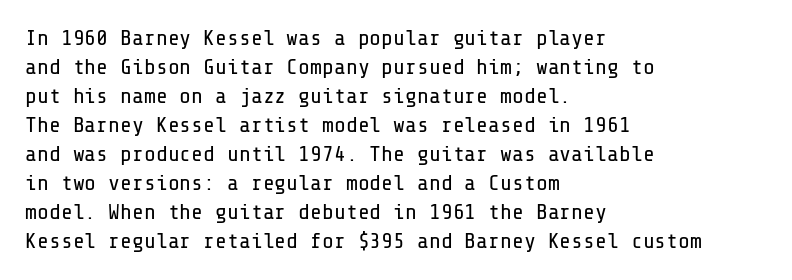
{"italic": "no", "bold": "no", "underline": "no", "align": "left", "line_spacing": "normal", "line_spacing_ratio": 1.32, "letter_spacing": "normal", "letter_spacing_em": 0.0, "glyph_px": 22}
